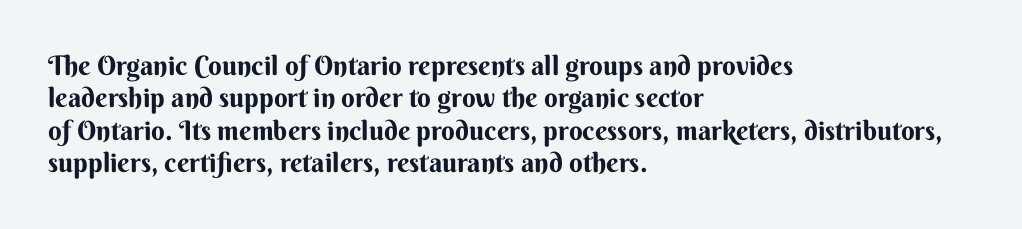
The image shows 27 px bold type, upright; set left-aligned, line spacing 1.2x, normal letter spacing, not underlined.
